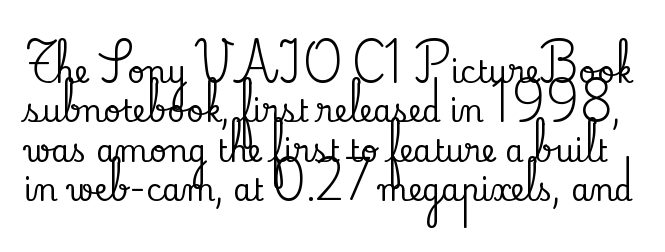
Q: Is the text italic (slanted)? A: No, it is upright.
Q: Is the typeface a serif or a sans-serif typeface? A: Serif.
Q: Is the text underlined? A: No.
Q: Is the spacing between letters normal or unusually wide? A: Normal.
Q: Is the spacing between lines tight, normal or loose? A: Normal.
Q: Width (condensed, normal, or wide)? A: Normal.
Q: Stroke contrast? A: Low.
Q: x-height? A: Small.
Q: Monospaced? A: No.
